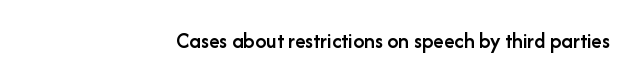
The lettering stays uniformly vertical, giving the passage a roman look. Does extra space separate the letters? No, they use regular spacing. Letters rest on an invisible, unmarked baseline. Stems and bowls a touch heavier than normal — semibold.
